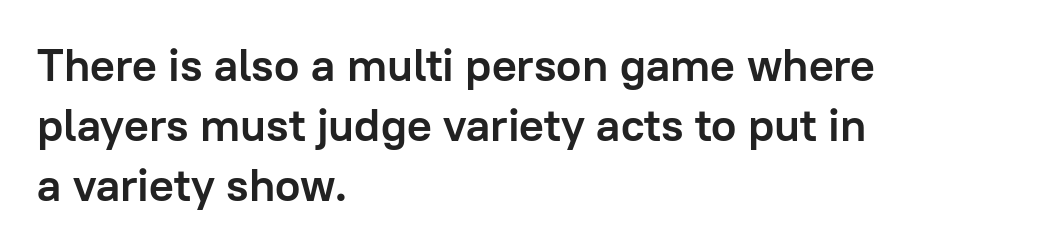
The image shows 46 px semibold sans-serif type, upright; set left-aligned, normal line spacing (1.3x), normal letter spacing, not underlined; low stroke contrast and a medium x-height.
